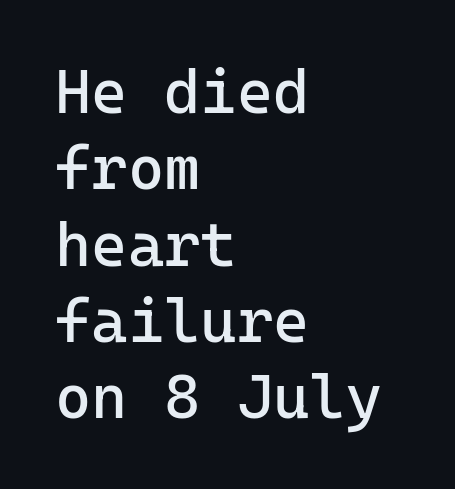
Q: Is the text bold? A: No.
Q: Is the text italic (slanted)? A: No, it is upright.
Q: Is the typeface a serif or a sans-serif typeface? A: Sans-serif.
Q: Is the text underlined? A: No.
Q: How is the paragraph aligned? A: Left-aligned.
Q: Is the spacing between letters normal or unusually wide? A: Normal.
Q: Width (condensed, normal, or wide)? A: Normal.
Q: Stroke contrast? A: Low.
Q: x-height? A: Medium.
Q: Monospaced? A: Yes.
